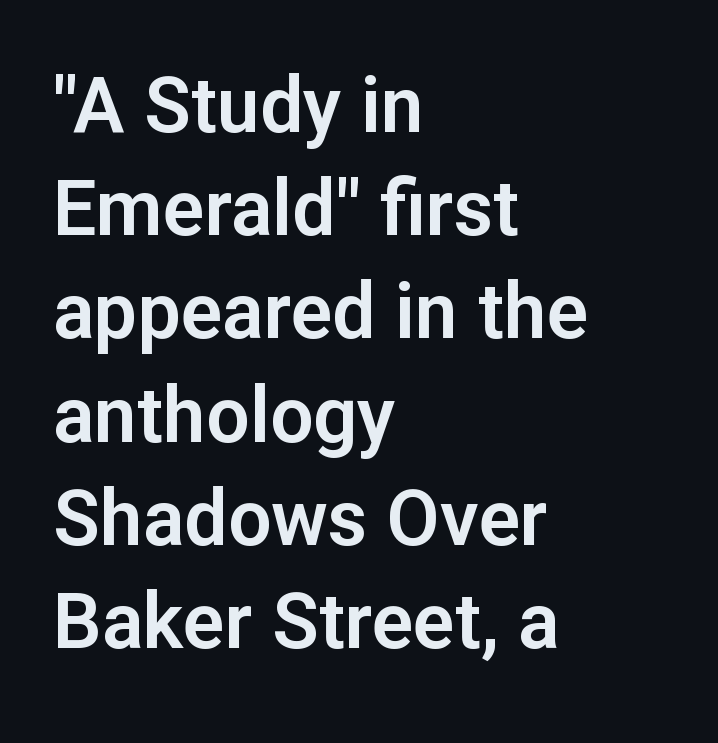
The image shows 77 px sans-serif type, upright; set left-aligned, normal line spacing (1.34x), normal letter spacing, not underlined; low stroke contrast and a medium x-height.
